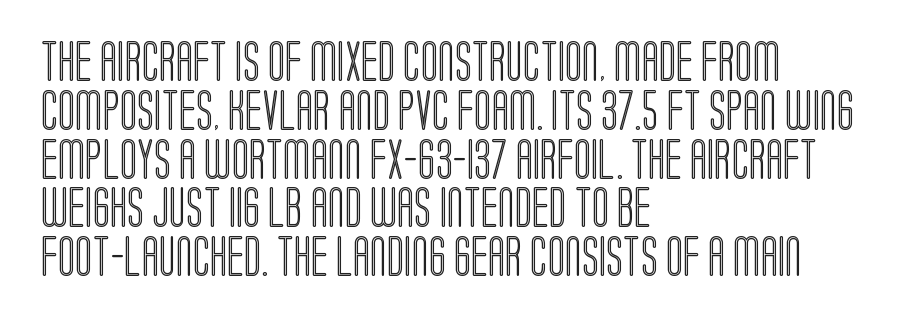
Do the characters align in a grid? No, the font is proportional. Here the glyphs are tracked normally, forming tight word shapes. Rule under the text: the space is simply empty. Notice how the stems are strictly vertical — no italics here. Horizontally, the lines are justified to the leading edge only.
